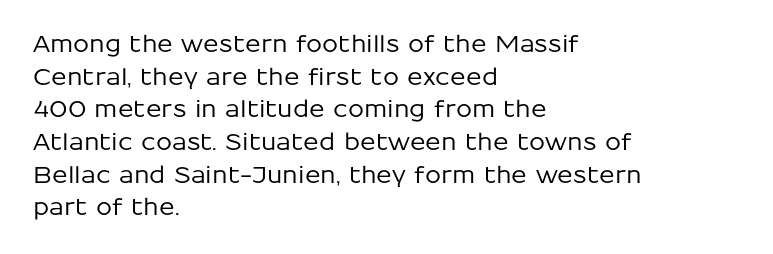
Q: Is the text italic (slanted)? A: No, it is upright.
Q: Is the text underlined? A: No.
Q: How is the paragraph aligned? A: Left-aligned.
Q: Is the spacing between letters normal or unusually wide? A: Normal.
Q: Is the spacing between lines tight, normal or loose? A: Normal.
